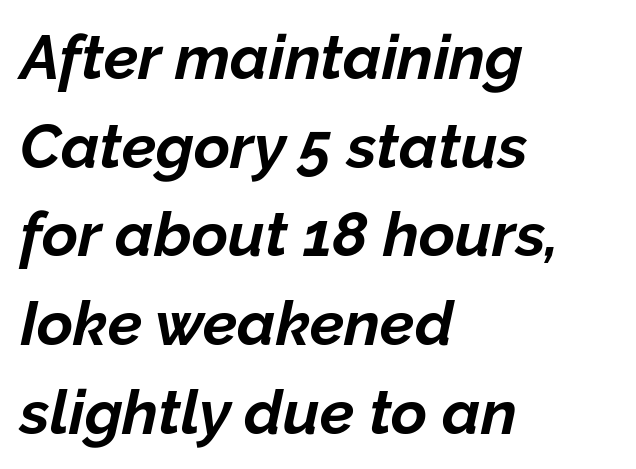
Q: Is the text bold? A: Yes.
Q: Is the text italic (slanted)? A: Yes, it leans right by about 12 degrees.
Q: Is the text underlined? A: No.
Q: How is the paragraph aligned? A: Left-aligned.
Q: Is the spacing between letters normal or unusually wide? A: Normal.
Q: Is the spacing between lines tight, normal or loose? A: Normal.
Q: Width (condensed, normal, or wide)? A: Normal.
Q: Stroke contrast? A: Low.
Q: x-height? A: Medium.
Q: Monospaced? A: No.
